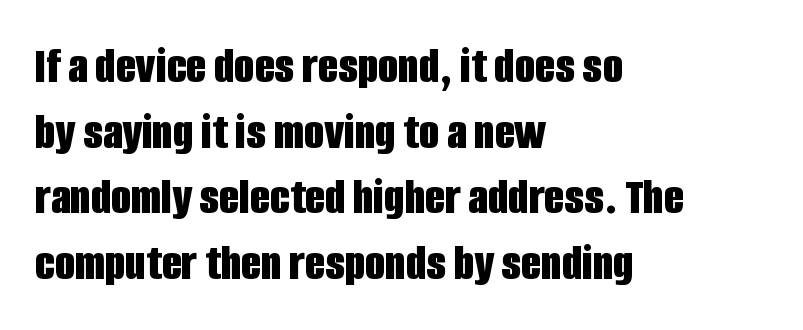
{"serif": "no", "italic": "no", "bold": "yes", "weight": "bold", "width": "condensed", "stroke_contrast": "low", "x_height": "large", "monospaced": "no", "underline": "no", "align": "left", "line_spacing": "normal", "line_spacing_ratio": 1.26, "letter_spacing": "normal", "letter_spacing_em": 0.0, "glyph_px": 52}
